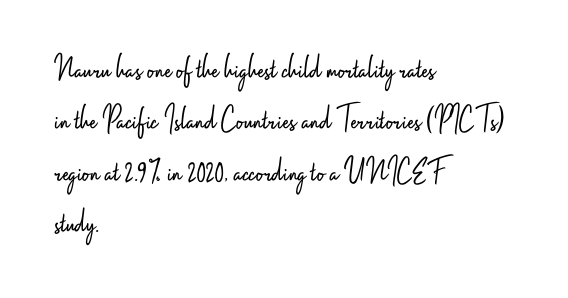
{"serif": "no", "bold": "no", "weight": "light", "width": "condensed", "stroke_contrast": "low", "x_height": "small", "monospaced": "no", "underline": "no", "align": "left", "line_spacing": "normal", "line_spacing_ratio": 1.47, "letter_spacing": "normal", "letter_spacing_em": 0.0, "glyph_px": 35}
